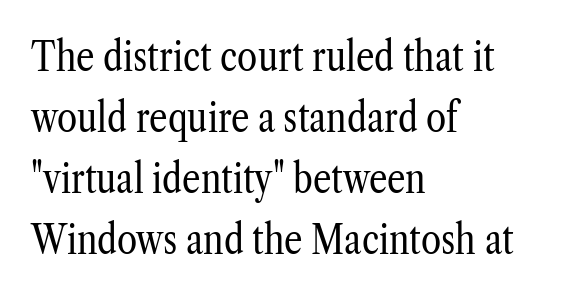
Q: Is the text bold? A: No.
Q: Is the text italic (slanted)? A: No, it is upright.
Q: Is the typeface a serif or a sans-serif typeface? A: Serif.
Q: Is the text underlined? A: No.
Q: How is the paragraph aligned? A: Left-aligned.
Q: Is the spacing between letters normal or unusually wide? A: Normal.
Q: Is the spacing between lines tight, normal or loose? A: Normal.
Q: Width (condensed, normal, or wide)? A: Condensed.
Q: Stroke contrast? A: Low.
Q: x-height? A: Medium.
Q: Monospaced? A: No.
